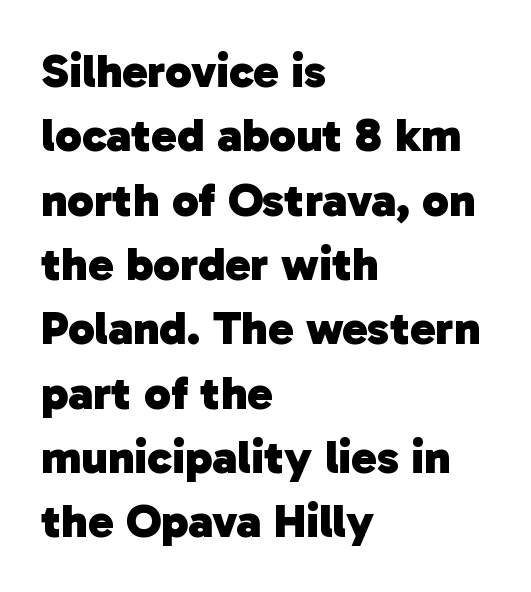
Q: Is the text bold? A: Yes.
Q: Is the typeface a serif or a sans-serif typeface? A: Sans-serif.
Q: Is the text underlined? A: No.
Q: How is the paragraph aligned? A: Left-aligned.
Q: Is the spacing between letters normal or unusually wide? A: Normal.
Q: Is the spacing between lines tight, normal or loose? A: Normal.
Q: Width (condensed, normal, or wide)? A: Normal.
Q: Stroke contrast? A: Low.
Q: x-height? A: Medium.
Q: Monospaced? A: No.
